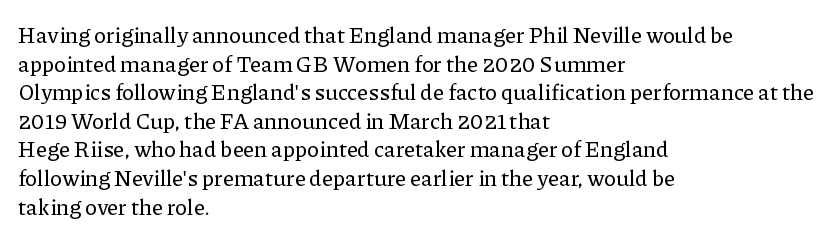
{"italic": "no", "underline": "no", "align": "left", "line_spacing": "normal", "line_spacing_ratio": 1.3, "letter_spacing": "normal", "letter_spacing_em": 0.0, "glyph_px": 22}
